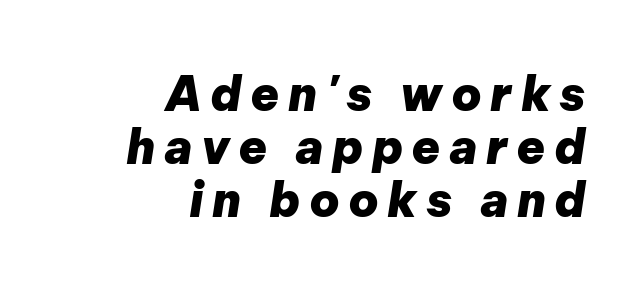
The image shows 47 px heavy type, italic (leaning right); set right-aligned, tight line spacing (1.13x), not underlined; low stroke contrast and a medium x-height.
